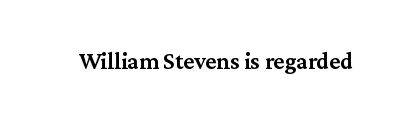
Quick note: underline off. Rendered with straight, roman letterforms. Each word holds together tightly as a unit, with standard inter-letter gaps. Slightly chunky letters — semibold, I'd say, not full bold.
